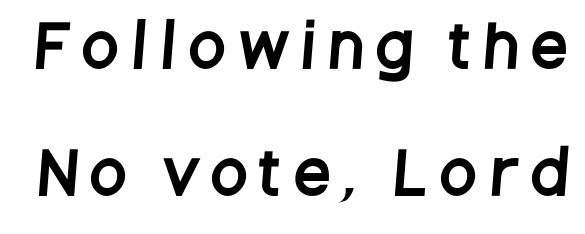
Q: Is the typeface a serif or a sans-serif typeface? A: Sans-serif.
Q: Is the text underlined? A: No.
Q: Is the spacing between letters normal or unusually wide? A: Unusually wide.
Q: Is the spacing between lines tight, normal or loose? A: Loose.
Q: Width (condensed, normal, or wide)? A: Condensed.
Q: Stroke contrast? A: Low.
Q: x-height? A: Large.
Q: Monospaced? A: No.
